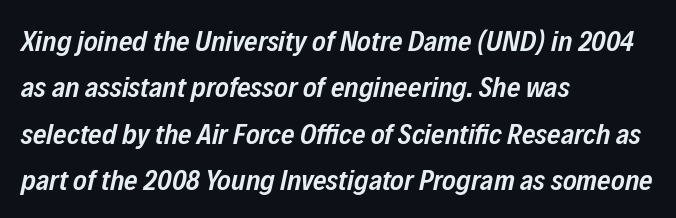
{"italic": "yes", "lean": "right", "slant_degrees": 12, "bold": "semi", "weight": "semibold", "width": "condensed", "stroke_contrast": "low", "x_height": "medium", "monospaced": "no", "underline": "no", "align": "left", "line_spacing": "normal", "line_spacing_ratio": 1.6, "letter_spacing": "normal", "letter_spacing_em": 0.0, "glyph_px": 29}
